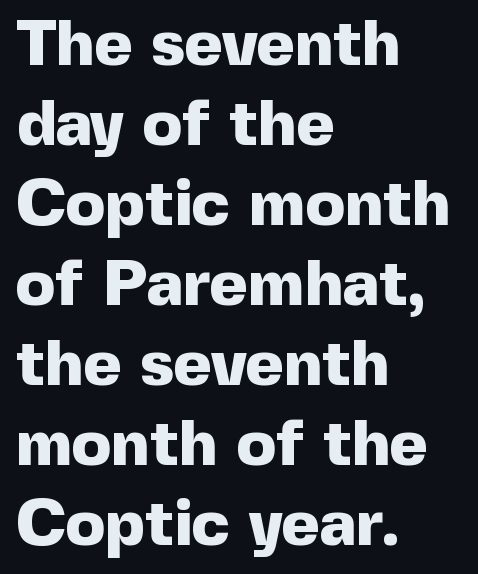
The image shows 65 px heavy sans-serif type, upright; set left-aligned, line spacing 1.23x, normal letter spacing, not underlined; a medium x-height.
